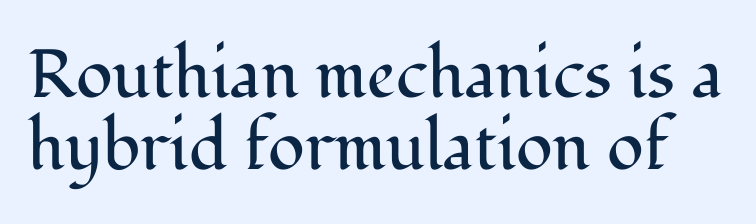
The image shows 68 px regular-weight serif type, upright; set tight line spacing (1.06x), normal letter spacing, not underlined; medium stroke contrast and a medium x-height.
